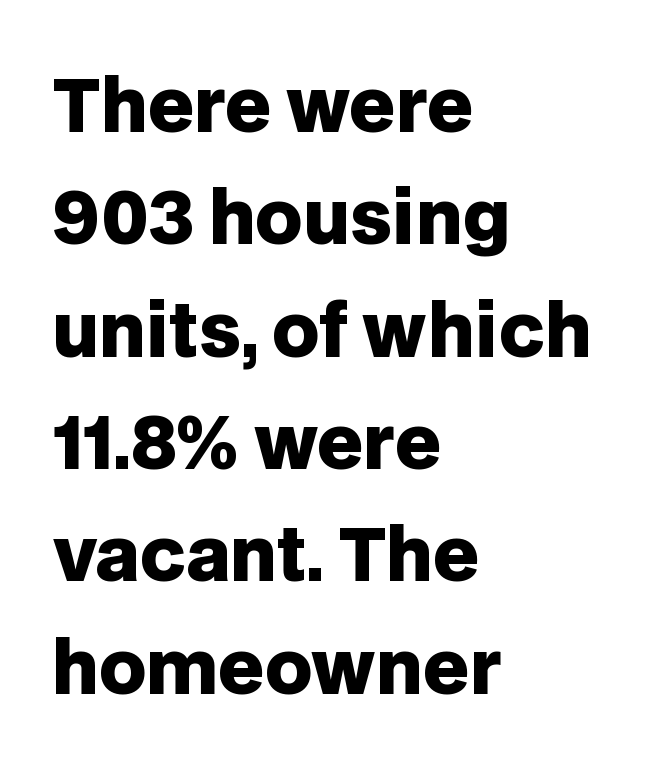
The image shows 72 px heavy sans-serif type, upright; set left-aligned, normal line spacing (1.56x), normal letter spacing, not underlined; low stroke contrast and a large x-height.
